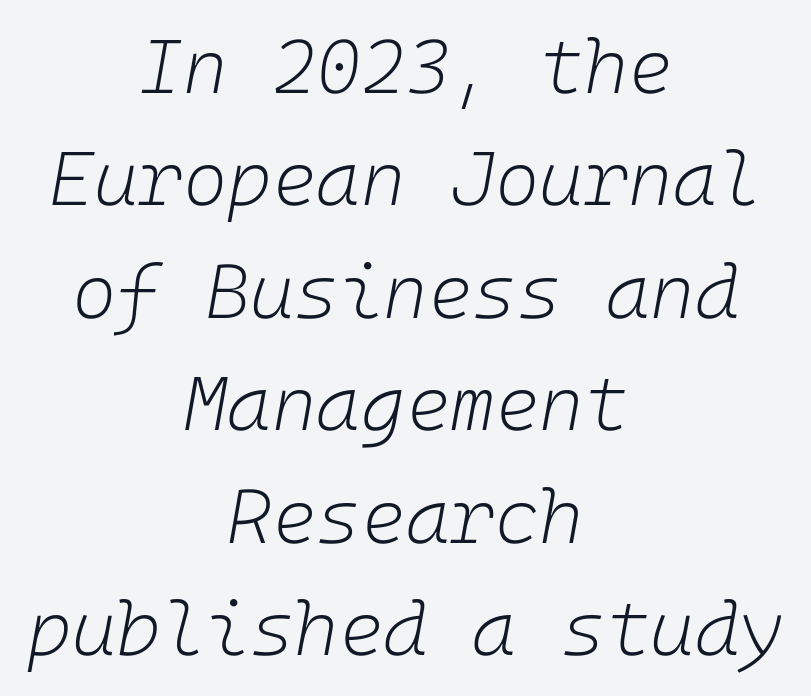
The image shows 76 px light type, italic (leaning right); set centered, normal line spacing (1.48x), normal letter spacing, not underlined; low stroke contrast and a medium x-height.
